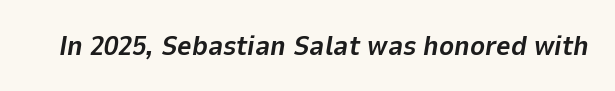
{"italic": "yes", "lean": "right", "slant_degrees": 9, "bold": "yes", "weight": "bold", "width": "normal", "stroke_contrast": "low", "x_height": "medium", "monospaced": "no", "underline": "no", "letter_spacing": "normal", "letter_spacing_em": 0.0, "glyph_px": 28}
